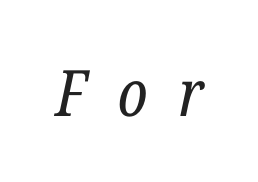
Q: Is the text bold? A: No.
Q: Is the text italic (slanted)? A: Yes, it leans right by about 12 degrees.
Q: Is the typeface a serif or a sans-serif typeface? A: Serif.
Q: Is the text underlined? A: No.
Q: Is the spacing between letters normal or unusually wide? A: Unusually wide.
Q: Width (condensed, normal, or wide)? A: Condensed.
Q: Stroke contrast? A: Low.
Q: x-height? A: Medium.
Q: Monospaced? A: No.
